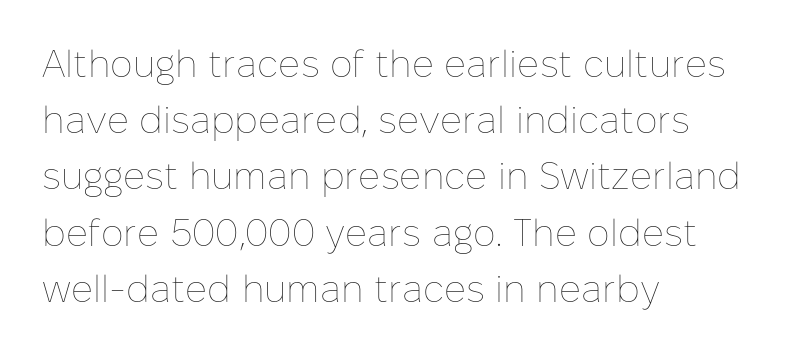
{"italic": "no", "bold": "no", "weight": "thin", "width": "normal", "stroke_contrast": "low", "x_height": "medium", "monospaced": "no", "underline": "no", "align": "left", "line_spacing": "normal", "line_spacing_ratio": 1.48, "letter_spacing": "normal", "letter_spacing_em": 0.0, "glyph_px": 38}
